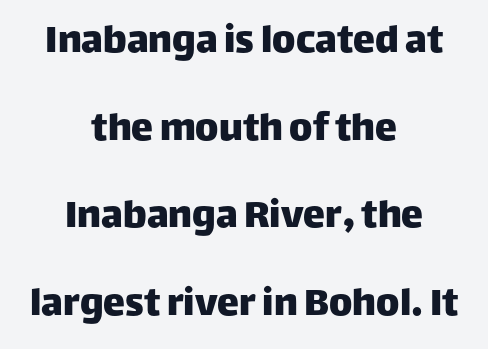
Q: Is the text italic (slanted)? A: No, it is upright.
Q: Is the typeface a serif or a sans-serif typeface? A: Sans-serif.
Q: Is the text underlined? A: No.
Q: How is the paragraph aligned? A: Centered.
Q: Is the spacing between letters normal or unusually wide? A: Normal.
Q: Is the spacing between lines tight, normal or loose? A: Loose.
Q: Width (condensed, normal, or wide)? A: Normal.
Q: Stroke contrast? A: Low.
Q: x-height? A: Large.
Q: Monospaced? A: No.
